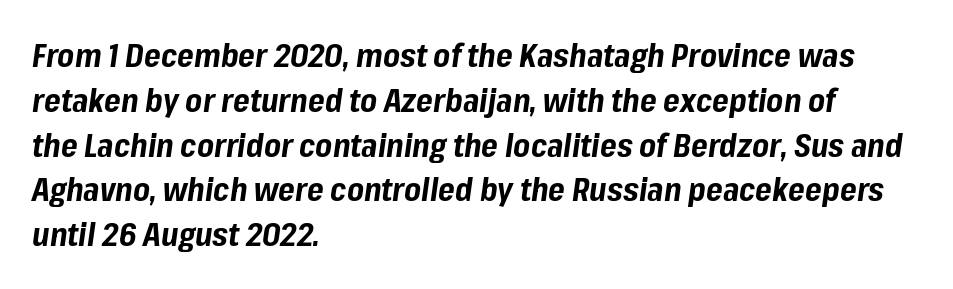
Each glyph is drawn with heavy, bold strokes. This sample uses an oblique cut, with every glyph tilted off the vertical. Compared with typical body copy, the letter spacing here is the same. The space between consecutive lines is moderate.
